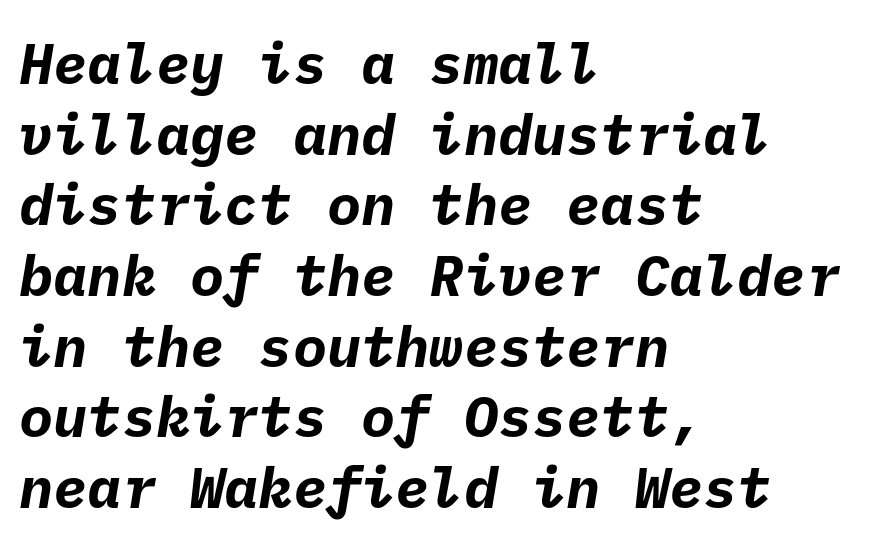
The image shows 57 px bold sans-serif type; set left-aligned, line spacing 1.24x, normal letter spacing, not underlined; low stroke contrast and a medium x-height.
